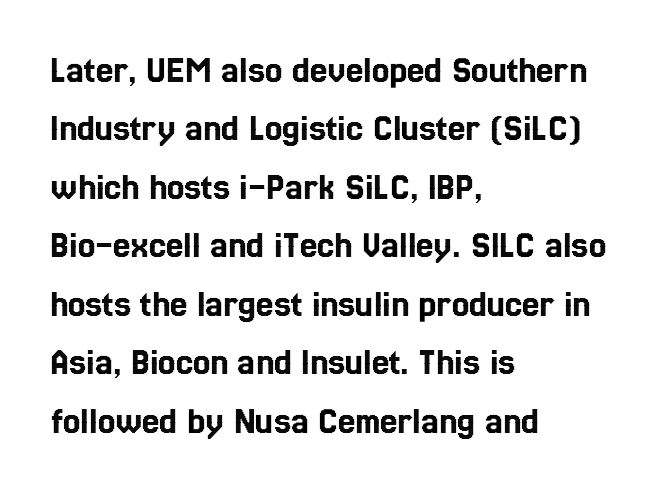
Q: Is the text italic (slanted)? A: No, it is upright.
Q: Is the text underlined? A: No.
Q: How is the paragraph aligned? A: Left-aligned.
Q: Is the spacing between letters normal or unusually wide? A: Normal.
Q: Is the spacing between lines tight, normal or loose? A: Normal.
Q: Width (condensed, normal, or wide)? A: Condensed.
Q: x-height? A: Medium.
Q: Monospaced? A: No.
